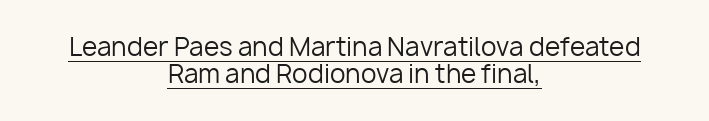
The letterforms sit at book weight or below. You can see a thin bar hugging the bottom of the glyphs. Honestly, the letter spacing is just normal — you wouldn't notice it. The lettering stays uniformly vertical, giving the passage a roman look. The passage shown stacks its lines with hardly any gap.
